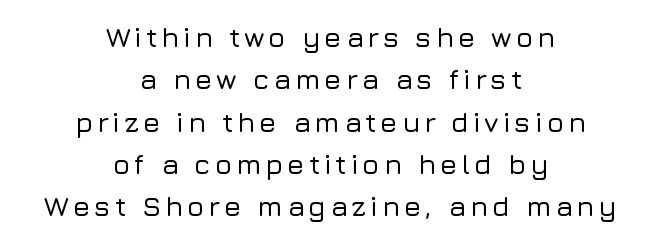
Q: Is the text italic (slanted)? A: No, it is upright.
Q: Is the typeface a serif or a sans-serif typeface? A: Sans-serif.
Q: Is the text underlined? A: No.
Q: How is the paragraph aligned? A: Centered.
Q: Is the spacing between lines tight, normal or loose? A: Normal.
Q: Width (condensed, normal, or wide)? A: Normal.
Q: Stroke contrast? A: Low.
Q: x-height? A: Medium.
Q: Monospaced? A: No.
